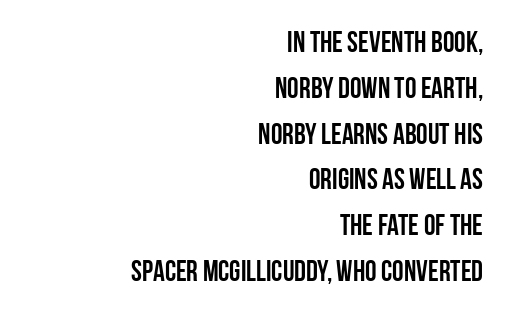
Visually the block forms a straight wall on the right and a jagged coastline on the left. The glyphs in this specimen are sans serif. Unmarked baselines from the first word to the last. Spacing between characters is what you'd get straight out of the box. The typography opts for an upright posture over an oblique one.
